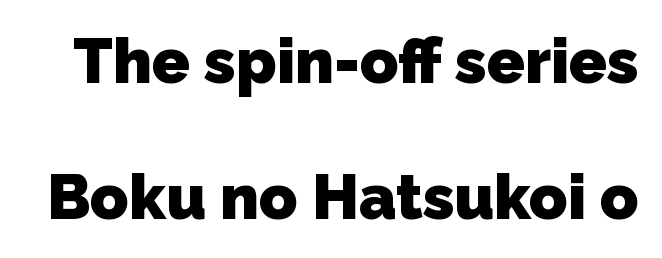
Q: Is the text bold? A: Yes.
Q: Is the typeface a serif or a sans-serif typeface? A: Sans-serif.
Q: Is the text underlined? A: No.
Q: Is the spacing between letters normal or unusually wide? A: Normal.
Q: Is the spacing between lines tight, normal or loose? A: Loose.
Q: Width (condensed, normal, or wide)? A: Normal.
Q: Stroke contrast? A: Low.
Q: x-height? A: Medium.
Q: Monospaced? A: No.
